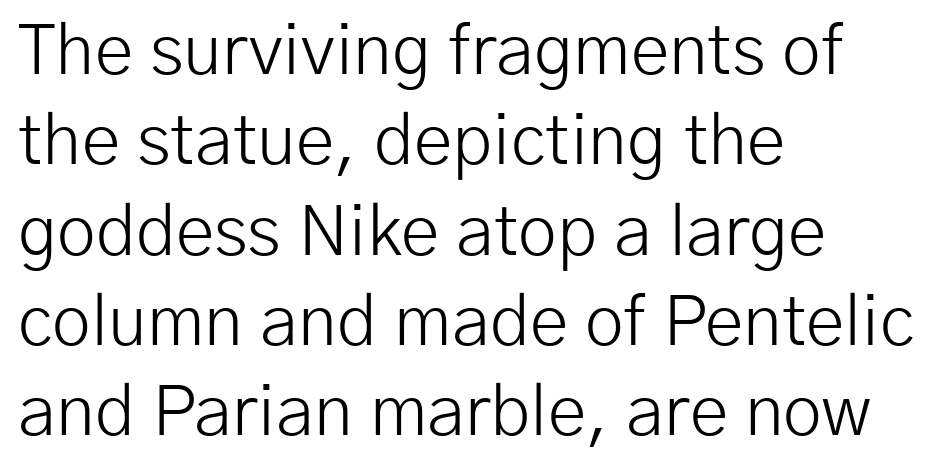
In terms of posture, this sample is upright. Each letter keeps its own natural width here, so spacing adapts to shape. Has an underline been added? It has not. Summary of vertical rhythm: regular, with standard interline spacing. No feet cap the strokes, marking this as sans-serif type. Words appear dense and cohesive because spacing is normal.
